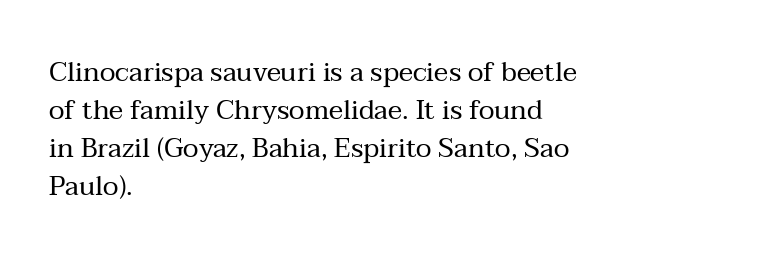
The designer left line spacing at the default. A classic flush-left, rag-right setting is used for this passage. The font sits on the lighter half of the weight spectrum, regular included. The letters stand straight up with perfectly vertical stems. No word sits above an underline.
